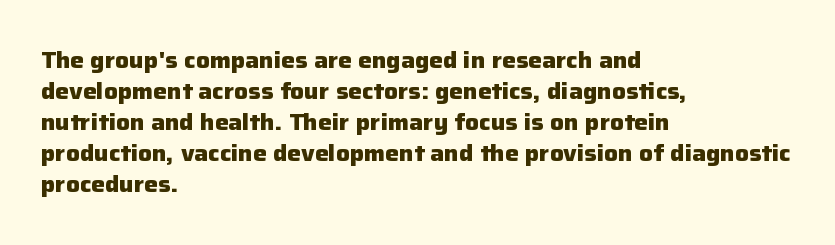
The image shows 23 px bold type, upright; set left-aligned, normal line spacing (1.35x), normal letter spacing, not underlined.
